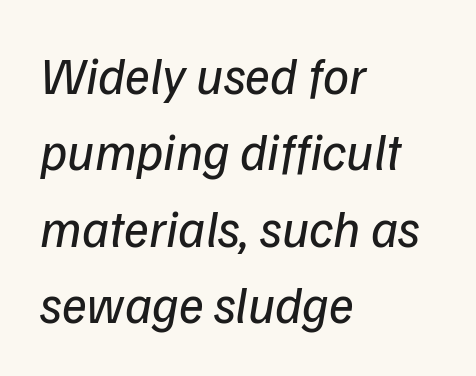
The designer went with a sans here, leaving each stem footless. Is the block centered? No — it sits flush against the left margin. Unmarked baselines from the first word to the last. The face used here is proportionally spaced, like ordinary book or web type.
